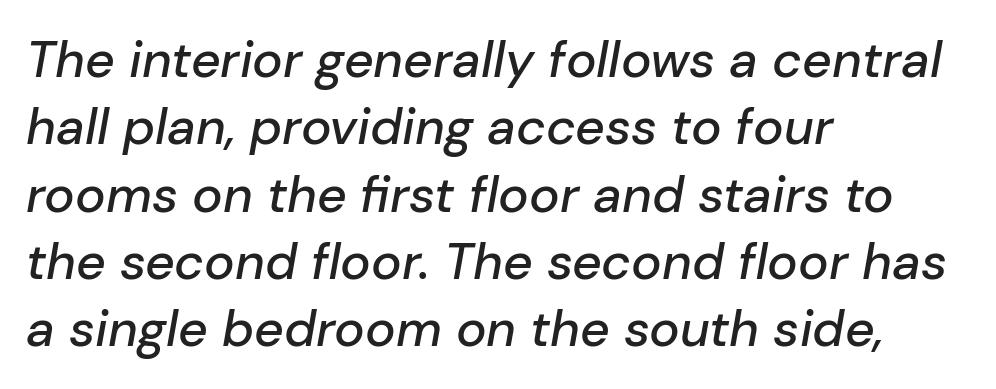
The image shows 51 px text type, italic (leaning right); set left-aligned, normal line spacing (1.32x), normal letter spacing, not underlined; low stroke contrast and a medium x-height.
